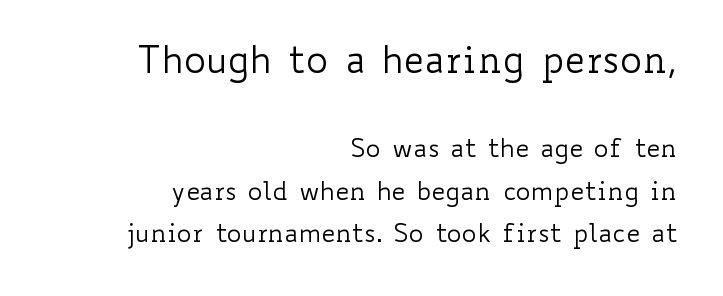
{"italic": "no", "bold": "no", "weight": "regular", "width": "wide", "stroke_contrast": "low", "x_height": "small", "monospaced": "no", "underline": "no", "align": "right", "line_spacing": "normal", "line_spacing_ratio": 1.7, "letter_spacing": "normal", "letter_spacing_em": 0.0, "larger_block": "first", "size_ratio": 1.48, "glyph_px": 37}
